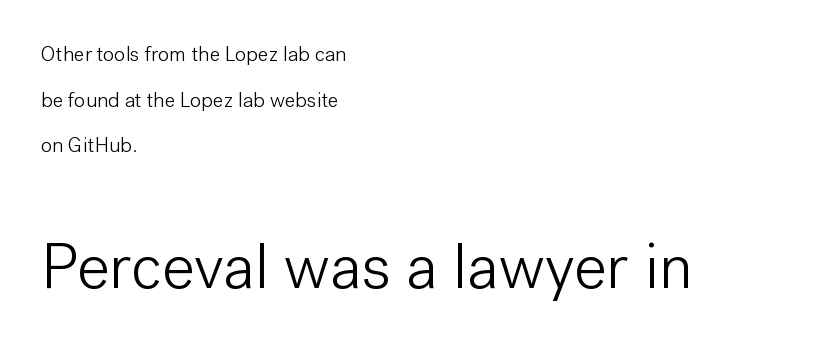
Q: Is the text bold? A: No.
Q: Is the text italic (slanted)? A: No, it is upright.
Q: Is the typeface a serif or a sans-serif typeface? A: Sans-serif.
Q: Is the text underlined? A: No.
Q: How is the paragraph aligned? A: Left-aligned.
Q: Is the spacing between letters normal or unusually wide? A: Normal.
Q: Is the spacing between lines tight, normal or loose? A: Loose.
Q: Which block of text is set in a larger size, the first (top) or the second (bottom)? A: The second (bottom) one.
Q: Width (condensed, normal, or wide)? A: Normal.
Q: Stroke contrast? A: Low.
Q: x-height? A: Medium.
Q: Monospaced? A: No.
